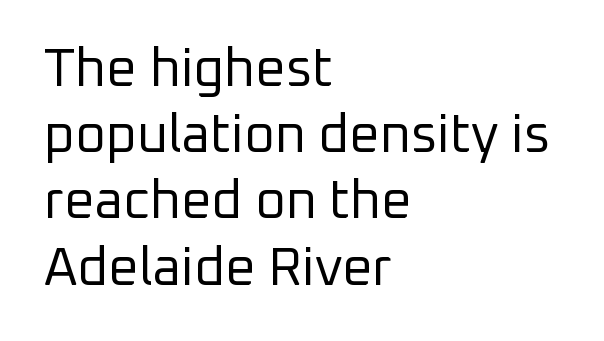
The image shows 53 px regular-weight sans-serif type, upright; set left-aligned, normal line spacing (1.25x), normal letter spacing, not underlined; low stroke contrast and a medium x-height.
